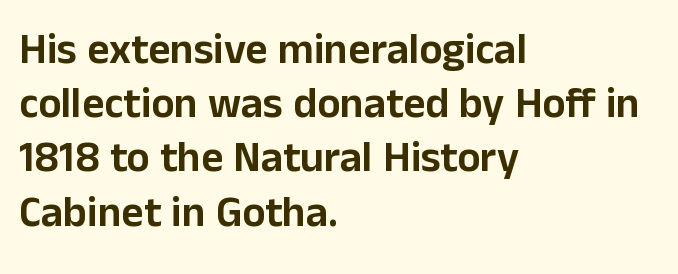
Q: Is the text italic (slanted)? A: No, it is upright.
Q: Is the typeface a serif or a sans-serif typeface? A: Sans-serif.
Q: Is the text underlined? A: No.
Q: How is the paragraph aligned? A: Left-aligned.
Q: Is the spacing between letters normal or unusually wide? A: Normal.
Q: Is the spacing between lines tight, normal or loose? A: Normal.
Q: Width (condensed, normal, or wide)? A: Normal.
Q: Stroke contrast? A: Low.
Q: x-height? A: Medium.
Q: Monospaced? A: No.
